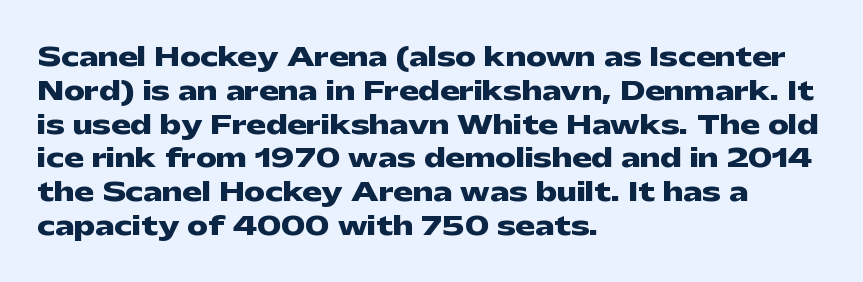
Q: Is the text bold? A: Yes.
Q: Is the text italic (slanted)? A: No, it is upright.
Q: Is the text underlined? A: No.
Q: How is the paragraph aligned? A: Left-aligned.
Q: Is the spacing between letters normal or unusually wide? A: Normal.
Q: Is the spacing between lines tight, normal or loose? A: Normal.
